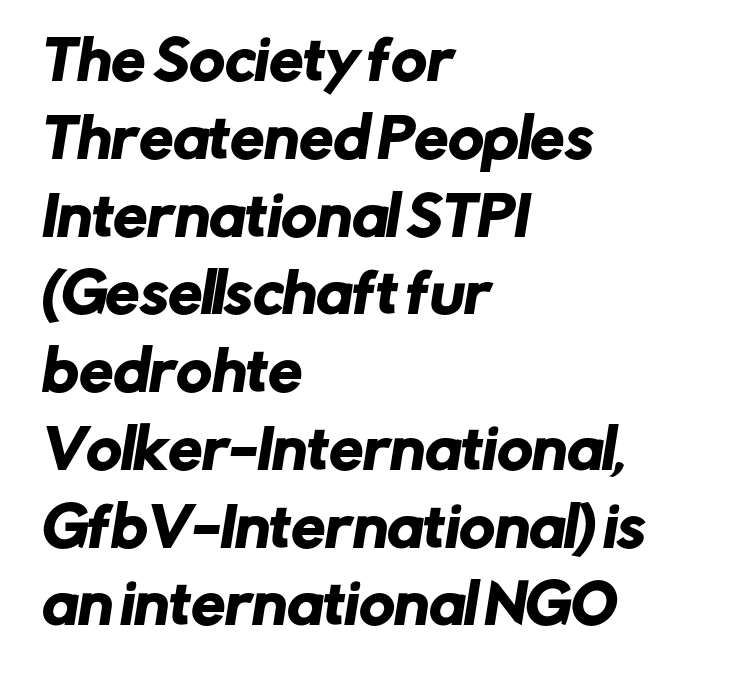
A classic flush-left, rag-right setting is used for this passage. Leading: standard. This is sans-serif lettering, the kind often seen on screens and signage. Spacing verdict: proportional, widths tailored to each character. These lines keep a tight, regular rhythm from letter to letter.
